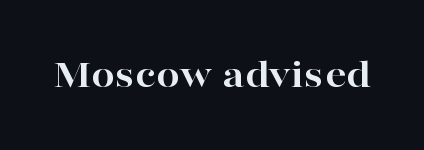
Decoration check: the copy has no underline. Strong, thick strokes mark this as bold type. Do the characters align in a grid? No, the font is proportional. Spacing between characters is what you'd get straight out of the box.
